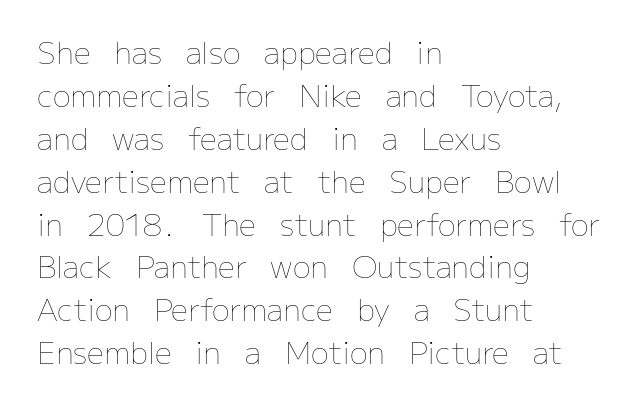
Teacher's note: observe the even left margin — that is flush-left alignment. The face used here is proportionally spaced, like ordinary book or web type. No word sits above an underline. A normal amount of white space separates one row of letters from the next. Compared with typical body copy, the letter spacing here is the same.
